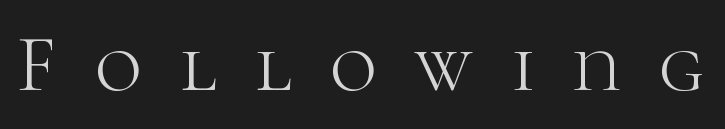
{"serif": "yes", "italic": "no", "bold": "no", "weight": "light", "width": "normal", "stroke_contrast": "high", "x_height": "medium", "monospaced": "no", "underline": "no", "letter_spacing": "wide", "letter_spacing_em": 0.48, "glyph_px": 80}
